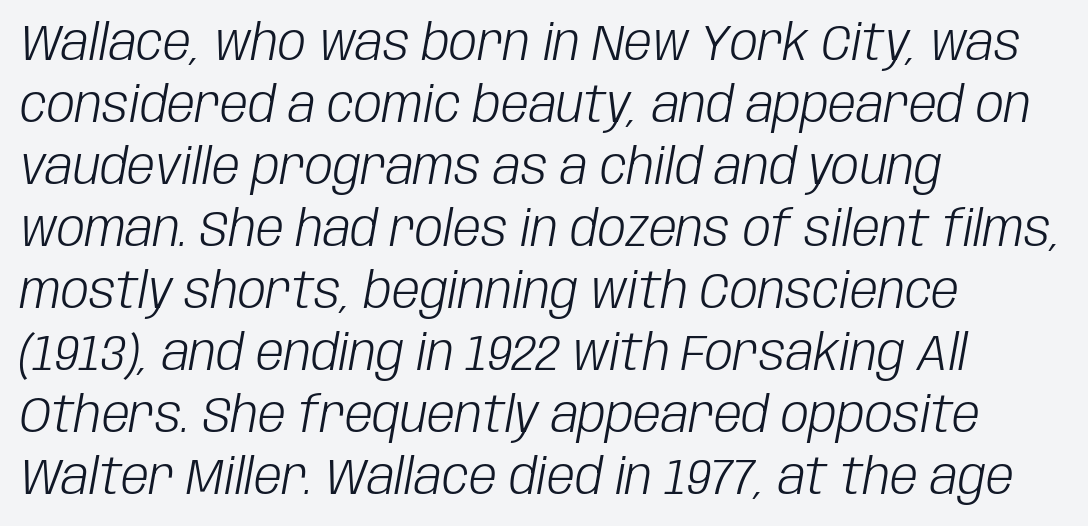
The image shows 50 px light, condensed type, italic (leaning right); set left-aligned, line spacing 1.24x, normal letter spacing, not underlined; low stroke contrast and a large x-height.
